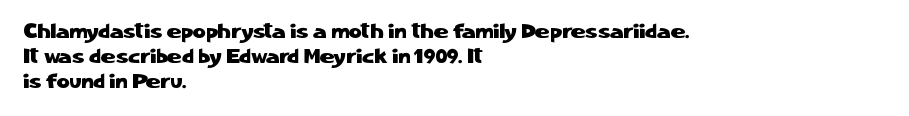
The image shows 20 px text type, upright; set left-aligned, normal line spacing (1.25x), normal letter spacing, not underlined.
